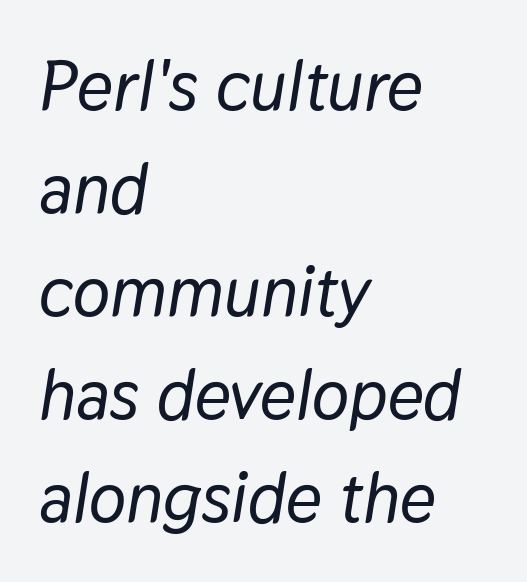
Q: Is the text italic (slanted)? A: Yes, it leans right by about 9 degrees.
Q: Is the text underlined? A: No.
Q: How is the paragraph aligned? A: Left-aligned.
Q: Is the spacing between letters normal or unusually wide? A: Normal.
Q: Is the spacing between lines tight, normal or loose? A: Normal.
Q: Width (condensed, normal, or wide)? A: Normal.
Q: Stroke contrast? A: Low.
Q: x-height? A: Medium.
Q: Monospaced? A: No.
